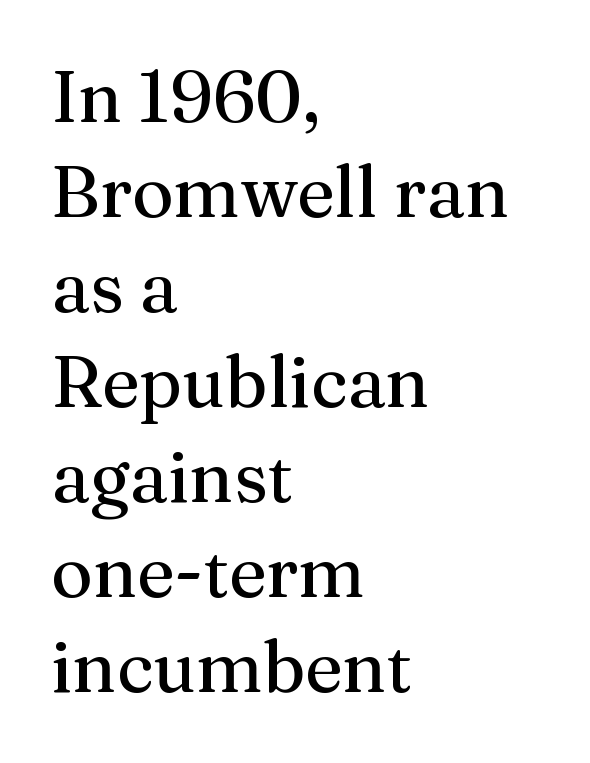
Q: Is the text bold? A: No.
Q: Is the text italic (slanted)? A: No, it is upright.
Q: Is the typeface a serif or a sans-serif typeface? A: Serif.
Q: Is the text underlined? A: No.
Q: How is the paragraph aligned? A: Left-aligned.
Q: Is the spacing between letters normal or unusually wide? A: Normal.
Q: Is the spacing between lines tight, normal or loose? A: Normal.
Q: Width (condensed, normal, or wide)? A: Normal.
Q: Stroke contrast? A: Medium.
Q: x-height? A: Medium.
Q: Monospaced? A: No.
